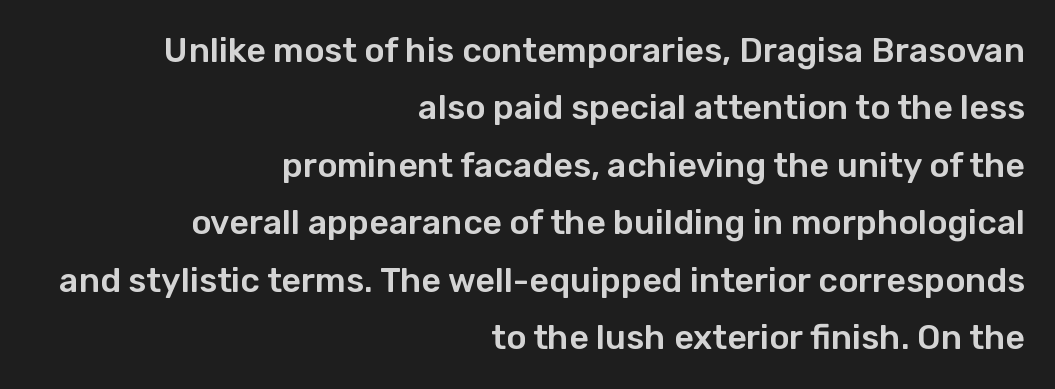
Q: Is the text italic (slanted)? A: No, it is upright.
Q: Is the typeface a serif or a sans-serif typeface? A: Sans-serif.
Q: Is the text underlined? A: No.
Q: How is the paragraph aligned? A: Right-aligned.
Q: Is the spacing between letters normal or unusually wide? A: Normal.
Q: Is the spacing between lines tight, normal or loose? A: Normal.
Q: Width (condensed, normal, or wide)? A: Normal.
Q: Stroke contrast? A: Low.
Q: x-height? A: Medium.
Q: Monospaced? A: No.
